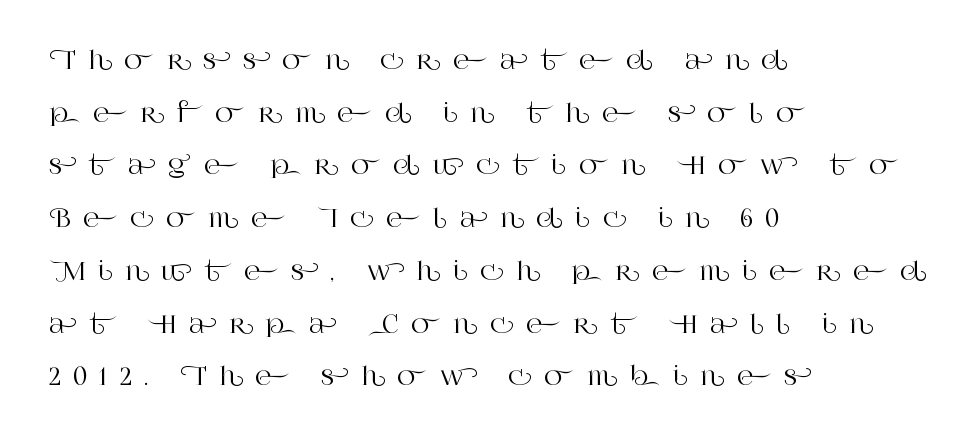
Q: Is the text italic (slanted)? A: No, it is upright.
Q: Is the text underlined? A: No.
Q: How is the paragraph aligned? A: Left-aligned.
Q: Is the spacing between letters normal or unusually wide? A: Unusually wide.
Q: Is the spacing between lines tight, normal or loose? A: Loose.
